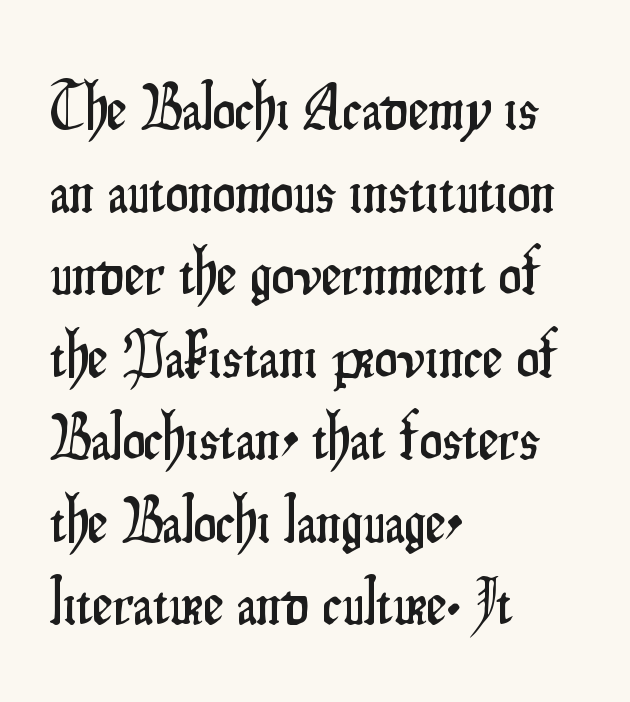
The image shows 64 px condensed sans-serif type, upright; set left-aligned, normal line spacing (1.29x), normal letter spacing, not underlined; low stroke contrast and a small x-height.
